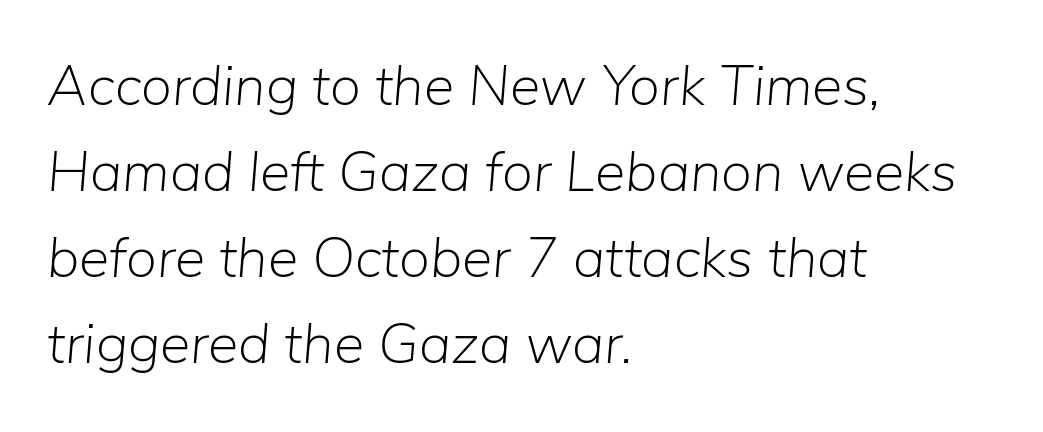
Q: Is the text bold? A: No.
Q: Is the text italic (slanted)? A: Yes, it leans right by about 5 degrees.
Q: Is the text underlined? A: No.
Q: How is the paragraph aligned? A: Left-aligned.
Q: Is the spacing between letters normal or unusually wide? A: Normal.
Q: Is the spacing between lines tight, normal or loose? A: Normal.
Q: Width (condensed, normal, or wide)? A: Normal.
Q: Stroke contrast? A: Low.
Q: x-height? A: Medium.
Q: Monospaced? A: No.
